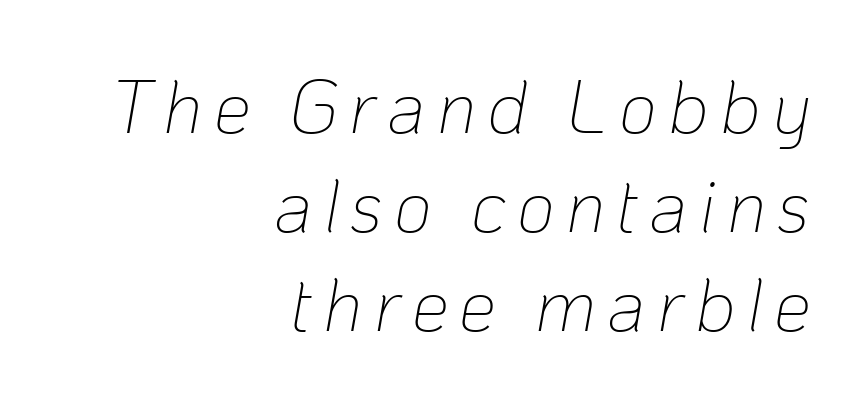
{"italic": "yes", "lean": "right", "slant_degrees": 10, "bold": "no", "weight": "thin", "width": "normal", "stroke_contrast": "low", "x_height": "medium", "monospaced": "no", "underline": "no", "align": "right", "line_spacing": "normal", "line_spacing_ratio": 1.34, "glyph_px": 74}
